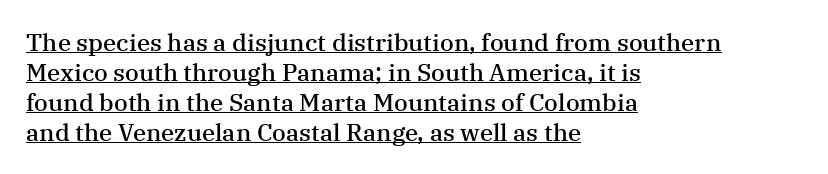
The image shows 24 px text type, upright; set left-aligned, normal line spacing (1.25x), normal letter spacing, underlined.
